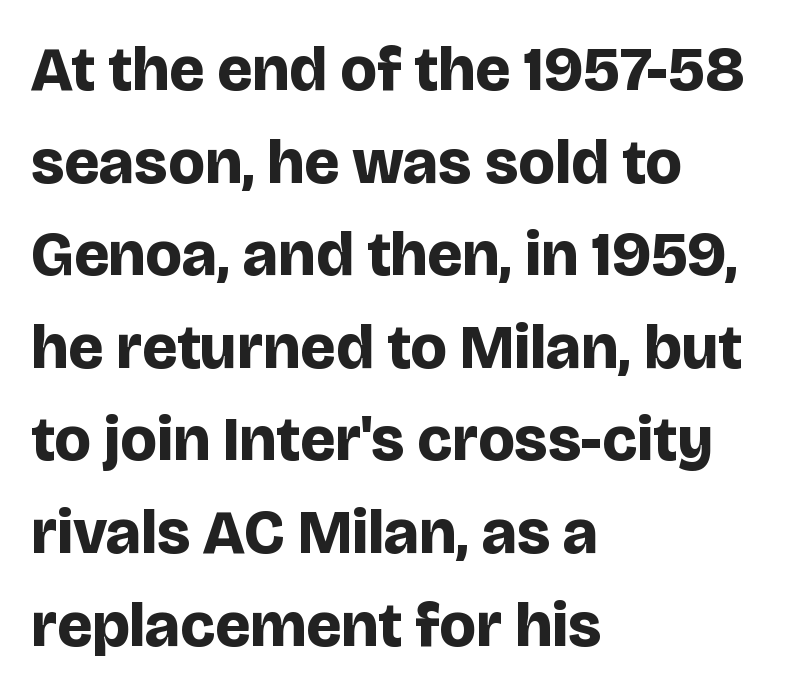
Q: Is the text bold? A: Yes.
Q: Is the text italic (slanted)? A: No, it is upright.
Q: Is the typeface a serif or a sans-serif typeface? A: Sans-serif.
Q: Is the text underlined? A: No.
Q: How is the paragraph aligned? A: Left-aligned.
Q: Is the spacing between letters normal or unusually wide? A: Normal.
Q: Is the spacing between lines tight, normal or loose? A: Normal.
Q: Width (condensed, normal, or wide)? A: Normal.
Q: Stroke contrast? A: Low.
Q: x-height? A: Large.
Q: Monospaced? A: No.
